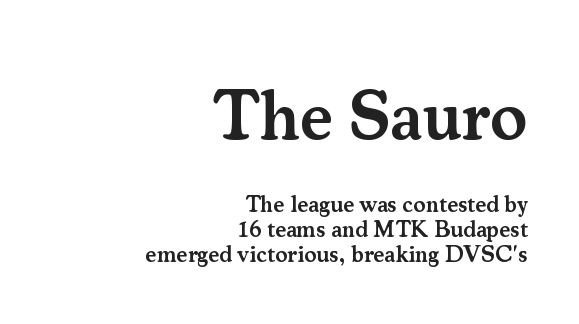
Q: Is the text bold? A: Semi-bold.
Q: Is the text italic (slanted)? A: No, it is upright.
Q: Is the typeface a serif or a sans-serif typeface? A: Serif.
Q: Is the text underlined? A: No.
Q: How is the paragraph aligned? A: Right-aligned.
Q: Is the spacing between letters normal or unusually wide? A: Normal.
Q: Is the spacing between lines tight, normal or loose? A: Tight.
Q: Which block of text is set in a larger size, the first (top) or the second (bottom)? A: The first (top) one.
Q: Width (condensed, normal, or wide)? A: Normal.
Q: Stroke contrast? A: Medium.
Q: x-height? A: Small.
Q: Monospaced? A: No.
